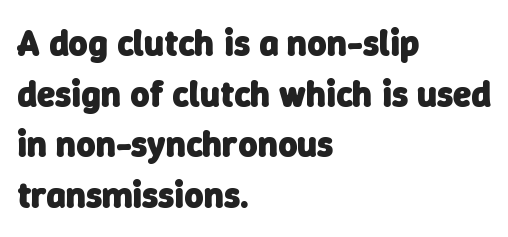
Typographic density is high because the face is bold. The type family on display is of the sans-serif kind. The face used here is proportionally spaced, like ordinary book or web type. These lines stack with their left ends in a neat column. Whoever set this chose a conventional vertical rhythm.
